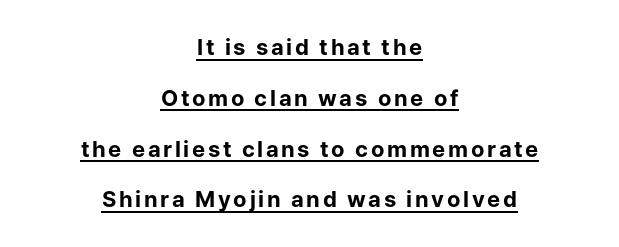
The image shows 22 px bold type, upright; set centered, loose line spacing (2.31x), underlined.
